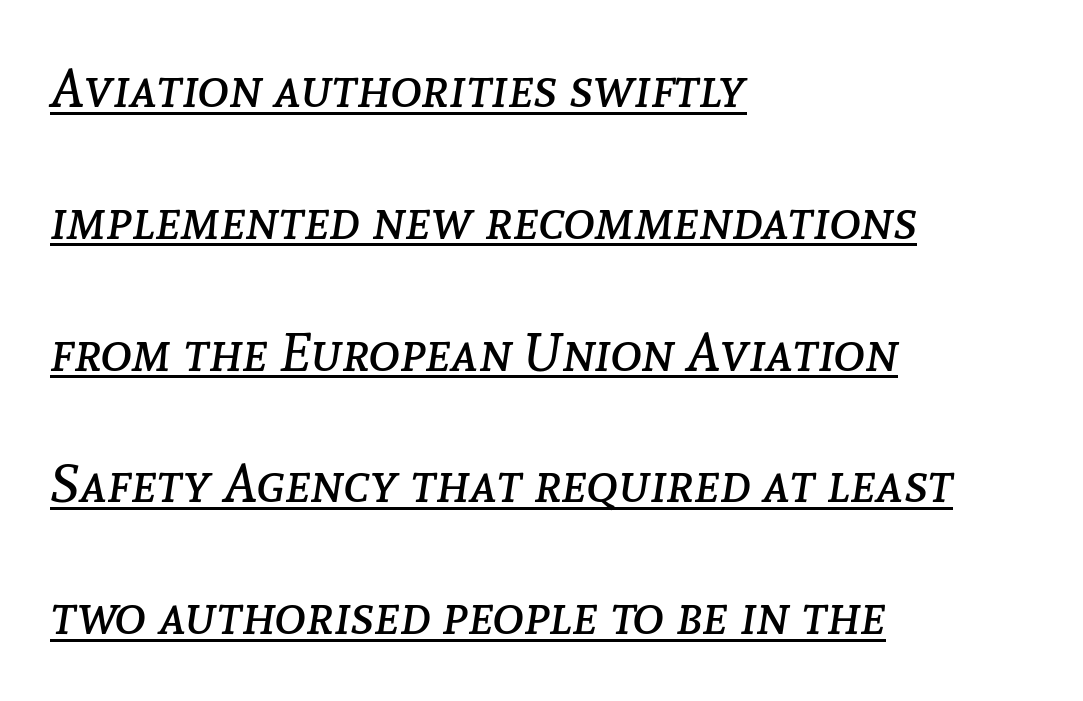
Is this a heavy cut? Hardly; it is regular or lighter. The rendering uses natural spacing where letterforms have individual widths. Notice how the stems are inclined rather than vertical — that's the hallmark of italics. Notice how the passage keeps a crisp vertical edge on the left only.
